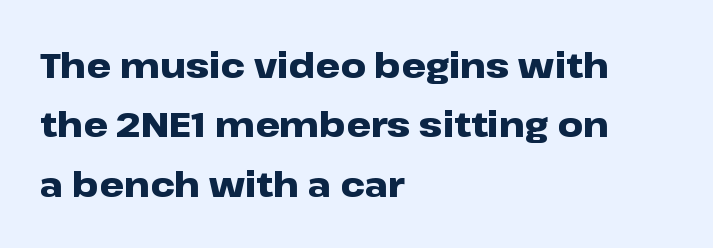
The image shows 35 px heavy, wide sans-serif type, upright; set left-aligned, normal line spacing (1.7x), normal letter spacing, not underlined; low stroke contrast and a medium x-height.
